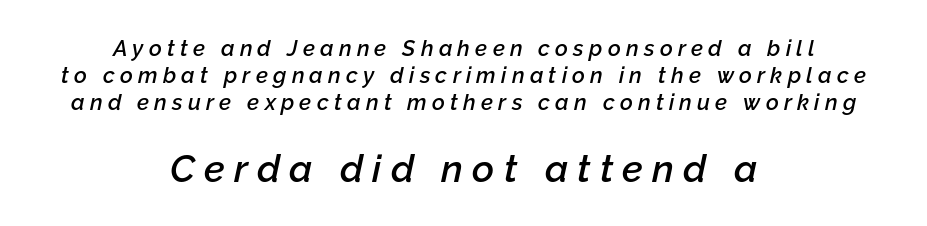
The passage shown has open, widely tracked lettering throughout. Letters rest on an invisible, unmarked baseline. The second block has been scaled up relative to the first. These lines are rendered in a variable-pitch font.
